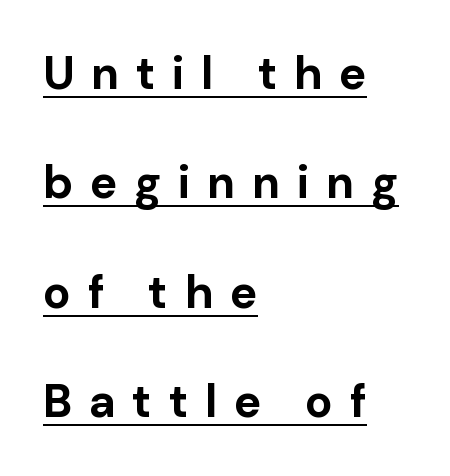
The image shows 46 px bold sans-serif type, upright; set left-aligned, loose line spacing (2.38x), unusually wide letter spacing (+0.36 em), underlined; low stroke contrast and a medium x-height.
